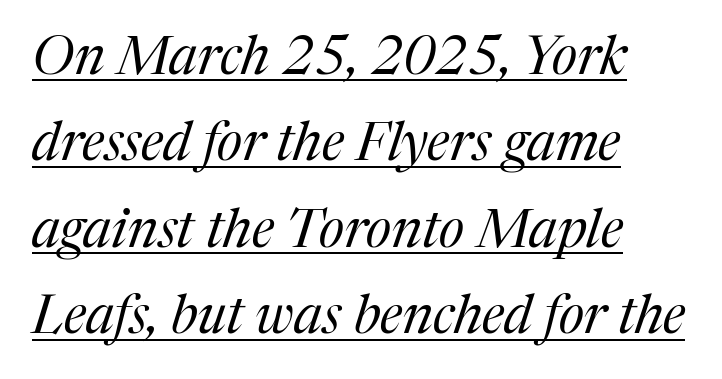
The image shows 54 px regular-weight serif type, italic (leaning right); set left-aligned, normal line spacing (1.6x), normal letter spacing, underlined; medium stroke contrast and a medium x-height.
